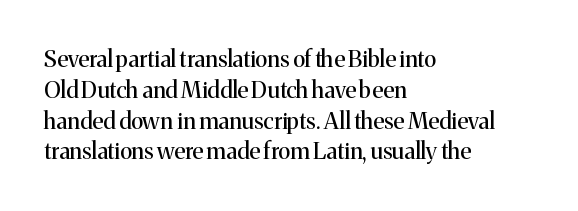
Descenders are the only things crossing below the line. The font sits on the lighter half of the weight spectrum, regular included. Does the copy run flush right? No — it runs flush left. Vertically, the passage feels balanced, rows spaced as you'd expect.
